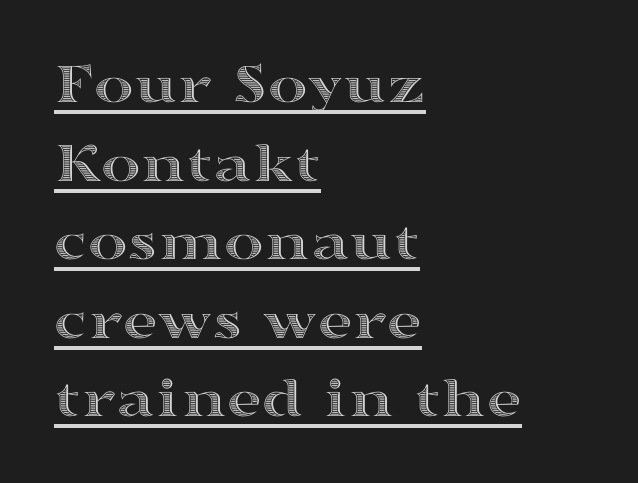
Q: Is the text italic (slanted)? A: No, it is upright.
Q: Is the text underlined? A: Yes.
Q: How is the paragraph aligned? A: Left-aligned.
Q: Is the spacing between letters normal or unusually wide? A: Normal.
Q: Is the spacing between lines tight, normal or loose? A: Normal.
Q: Width (condensed, normal, or wide)? A: Wide.
Q: x-height? A: Medium.
Q: Monospaced? A: No.
